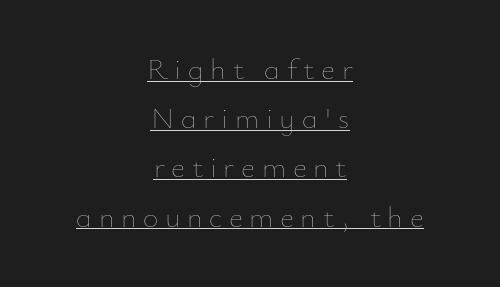
The image shows 30 px thin type, upright; set centered, normal line spacing (1.64x), unusually wide letter spacing (+0.22 em), underlined; low stroke contrast and a small x-height.
